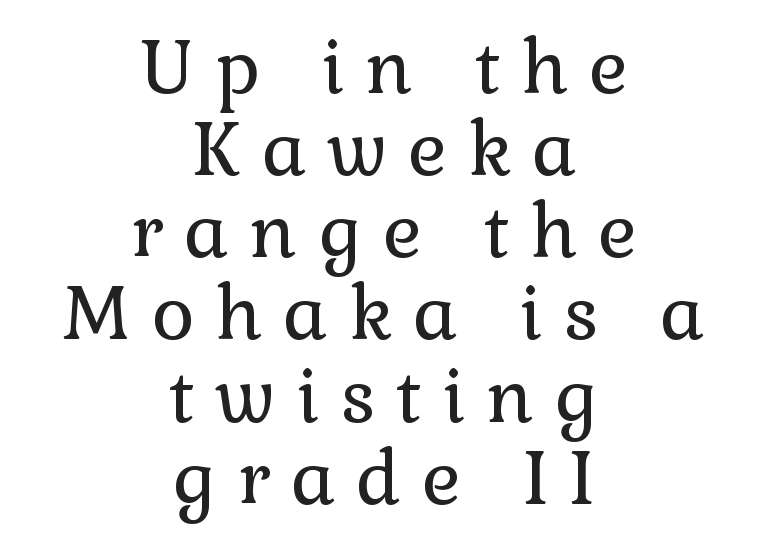
Q: Is the text bold? A: No.
Q: Is the text italic (slanted)? A: No, it is upright.
Q: Is the typeface a serif or a sans-serif typeface? A: Serif.
Q: Is the text underlined? A: No.
Q: How is the paragraph aligned? A: Centered.
Q: Is the spacing between letters normal or unusually wide? A: Unusually wide.
Q: Is the spacing between lines tight, normal or loose? A: Tight.
Q: Width (condensed, normal, or wide)? A: Normal.
Q: x-height? A: Medium.
Q: Monospaced? A: No.
